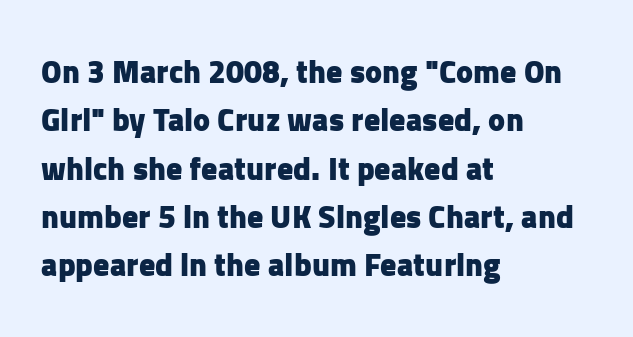
{"serif": "no", "italic": "no", "bold": "yes", "weight": "heavy", "width": "normal", "stroke_contrast": "low", "x_height": "medium", "monospaced": "no", "underline": "no", "align": "left", "line_spacing": "normal", "line_spacing_ratio": 1.51, "letter_spacing": "normal", "letter_spacing_em": 0.0, "glyph_px": 32}
